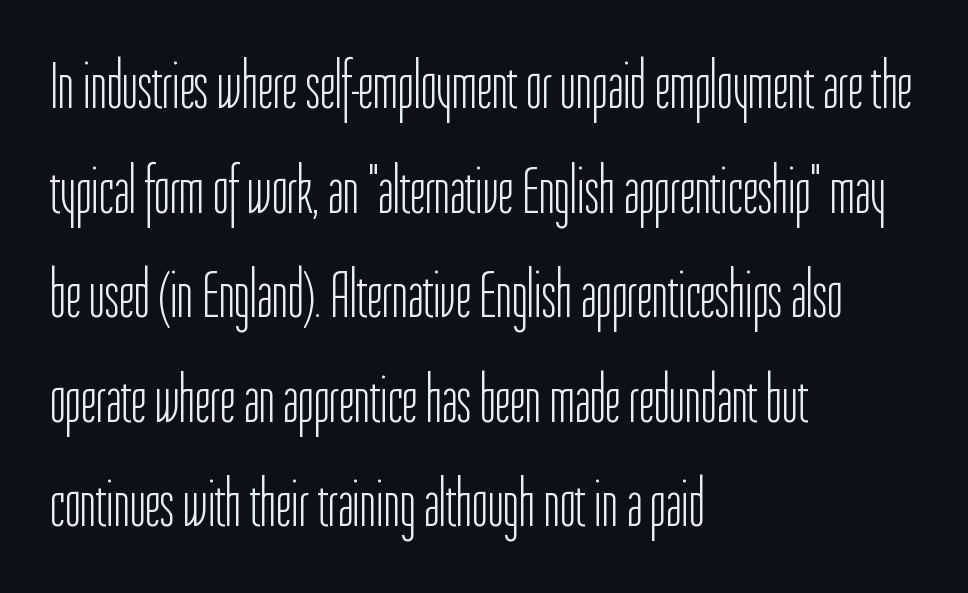
{"serif": "no", "italic": "no", "bold": "no", "weight": "light", "width": "condensed", "stroke_contrast": "low", "x_height": "medium", "monospaced": "no", "underline": "no", "align": "left", "line_spacing": "normal", "line_spacing_ratio": 1.56, "letter_spacing": "normal", "letter_spacing_em": 0.0, "glyph_px": 67}
